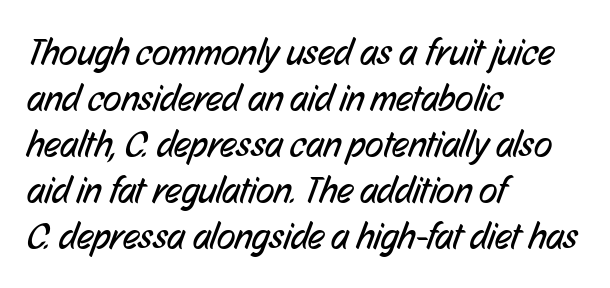
Q: Is the text bold? A: No.
Q: Is the typeface a serif or a sans-serif typeface? A: Sans-serif.
Q: Is the text underlined? A: No.
Q: How is the paragraph aligned? A: Left-aligned.
Q: Is the spacing between letters normal or unusually wide? A: Normal.
Q: Width (condensed, normal, or wide)? A: Condensed.
Q: Stroke contrast? A: Low.
Q: x-height? A: Medium.
Q: Monospaced? A: No.
